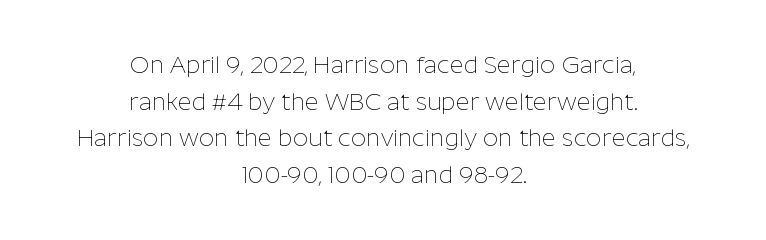
What's the leading like? Ordinary, nothing unusual. This rendering leaves character spacing at its baseline value. Check under the words: just untouched page. A light-to-regular cut is what we see here. The type sits square on the baseline with zero lean. Visually the block forms a symmetrical silhouette, jagged on both flanks.
